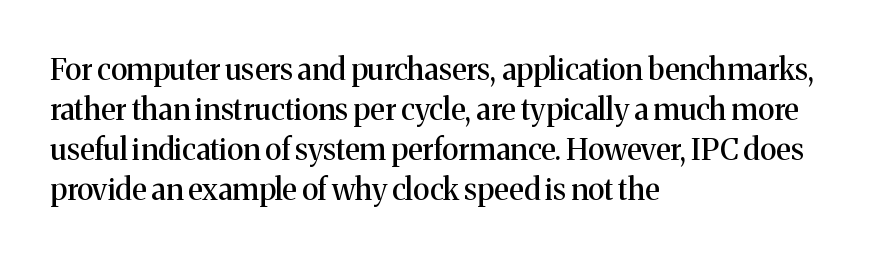
{"serif": "yes", "italic": "no", "width": "normal", "stroke_contrast": "medium", "x_height": "medium", "monospaced": "no", "underline": "no", "align": "left", "line_spacing": "normal", "line_spacing_ratio": 1.33, "letter_spacing": "normal", "letter_spacing_em": 0.0, "glyph_px": 30}
